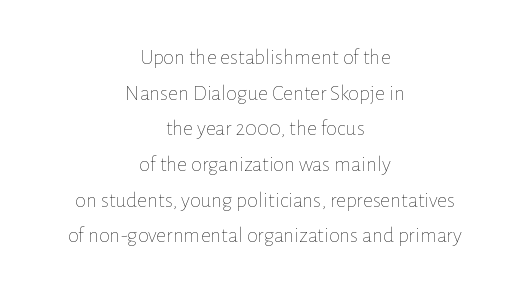
Regarding leading, the lines here are spaced in the standard way. The horizontal fit of the characters is conventional and even. The gap between lines stays unmarked. Weight: in the light-to-regular range. If you folded the block vertically in half, each line would mirror itself in length.
